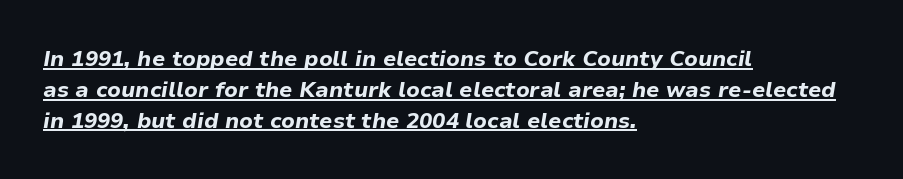
Q: Is the text bold? A: Yes.
Q: Is the text italic (slanted)? A: Yes, it leans right by about 9 degrees.
Q: Is the text underlined? A: Yes.
Q: How is the paragraph aligned? A: Left-aligned.
Q: Is the spacing between letters normal or unusually wide? A: Normal.
Q: Is the spacing between lines tight, normal or loose? A: Normal.
